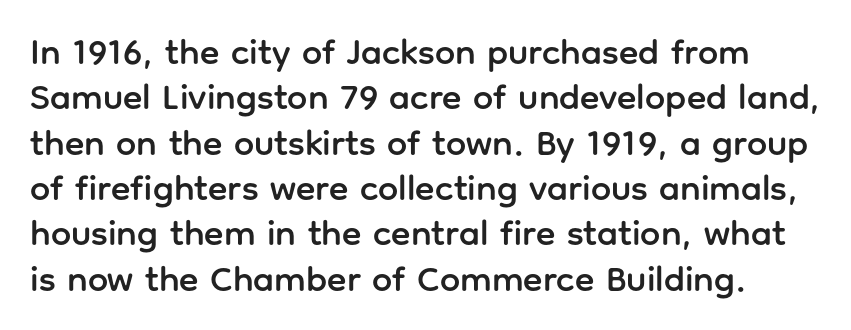
Any mark beneath the type? The region is blank. You could not count columns in this text — the font is proportionally spaced. Tracking value appears to be zero — textbook default spacing. The rendering uses a moderate line-height, typical for paragraphs. The typeface chosen for these lines omits serifs. Ascenders rise straight up at ninety degrees.
